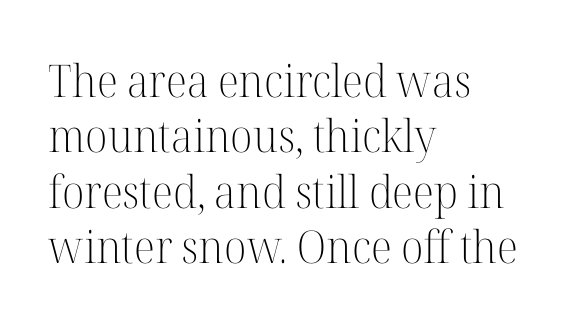
{"serif": "yes", "italic": "no", "bold": "no", "weight": "light", "width": "normal", "stroke_contrast": "high", "x_height": "medium", "monospaced": "no", "underline": "no", "align": "left", "line_spacing_ratio": 1.23, "letter_spacing": "normal", "letter_spacing_em": 0.0, "glyph_px": 45}
